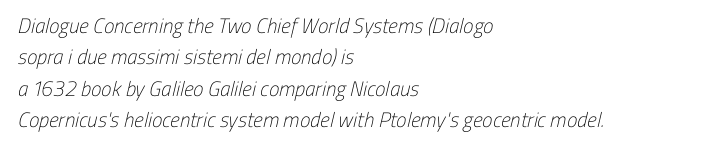
The image shows 21 px text type; set left-aligned, normal line spacing (1.49x), normal letter spacing, not underlined.
